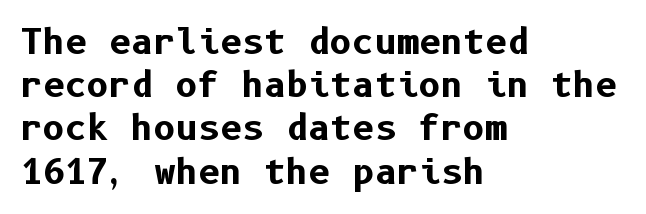
{"serif": "no", "italic": "no", "bold": "yes", "weight": "bold", "width": "normal", "stroke_contrast": "low", "x_height": "medium", "underline": "no", "align": "left", "line_spacing": "normal", "line_spacing_ratio": 1.27, "letter_spacing": "normal", "letter_spacing_em": 0.0, "glyph_px": 34}
